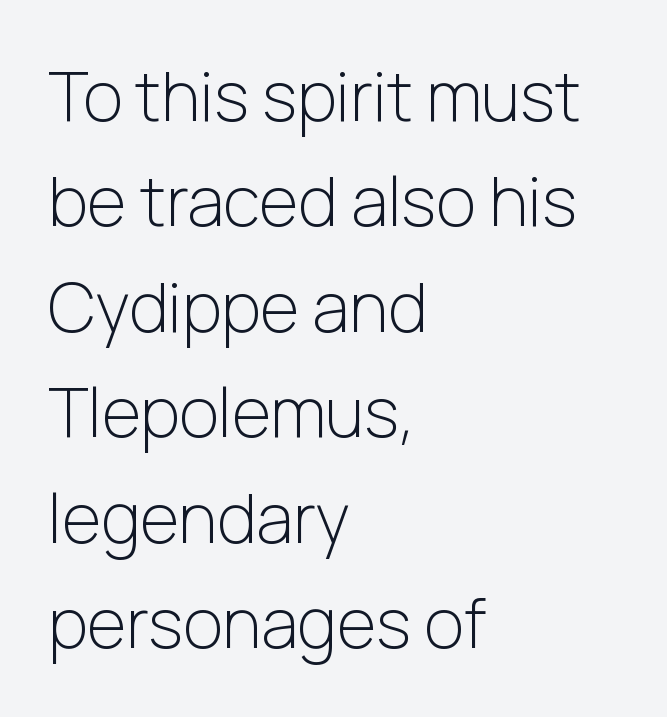
{"serif": "no", "italic": "no", "bold": "no", "weight": "light", "width": "normal", "stroke_contrast": "low", "x_height": "medium", "monospaced": "no", "underline": "no", "align": "left", "line_spacing": "normal", "line_spacing_ratio": 1.55, "letter_spacing": "normal", "letter_spacing_em": 0.0, "glyph_px": 68}
